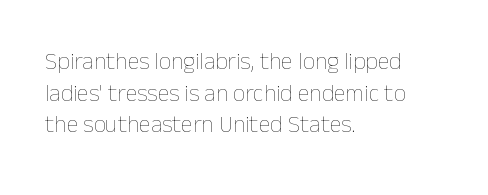
Leftover space on each line is placed entirely after the last word. The typesetting does not lean heavy: it is not bold. Honestly, the letter spacing is just normal — you wouldn't notice it. Underline: absent. If you drew a line through each stem, it would be perfectly vertical.
